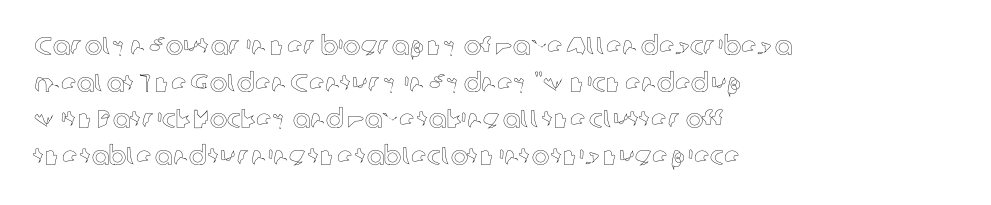
Q: Is the text italic (slanted)? A: No, it is upright.
Q: Is the text underlined? A: No.
Q: How is the paragraph aligned? A: Left-aligned.
Q: Is the spacing between letters normal or unusually wide? A: Normal.
Q: Is the spacing between lines tight, normal or loose? A: Normal.
